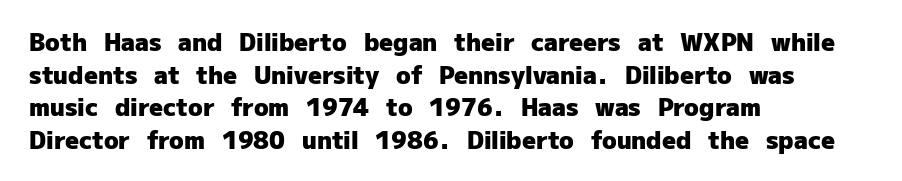
Q: Is the text bold? A: Yes.
Q: Is the text italic (slanted)? A: No, it is upright.
Q: Is the text underlined? A: No.
Q: How is the paragraph aligned? A: Left-aligned.
Q: Is the spacing between letters normal or unusually wide? A: Normal.
Q: Is the spacing between lines tight, normal or loose? A: Normal.
